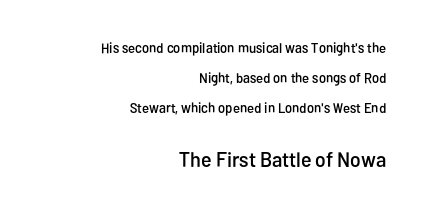
Q: Is the text italic (slanted)? A: No, it is upright.
Q: Is the text underlined? A: No.
Q: How is the paragraph aligned? A: Right-aligned.
Q: Is the spacing between letters normal or unusually wide? A: Normal.
Q: Is the spacing between lines tight, normal or loose? A: Loose.
Q: Which block of text is set in a larger size, the first (top) or the second (bottom)? A: The second (bottom) one.
